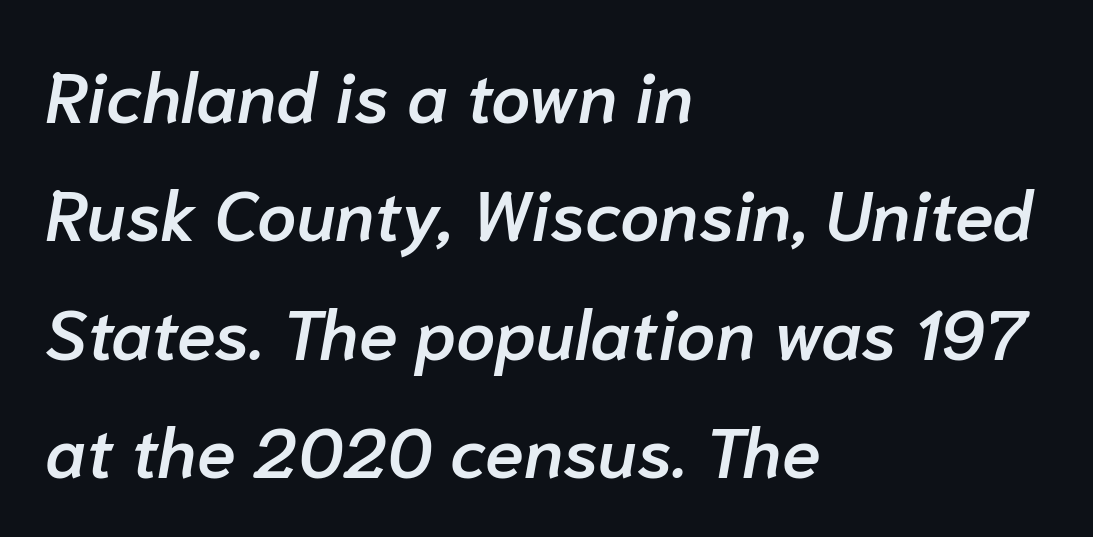
These lines are set flush left with a ragged right edge. Characters follow at the spacing the type designer built in. The passage shown is typed in a proportional face where columns would drift. As a designer I'd log this as weight 600, semibold. The strip under each line holds only bare page. If you measured baseline to baseline, you'd find a middling distance.
